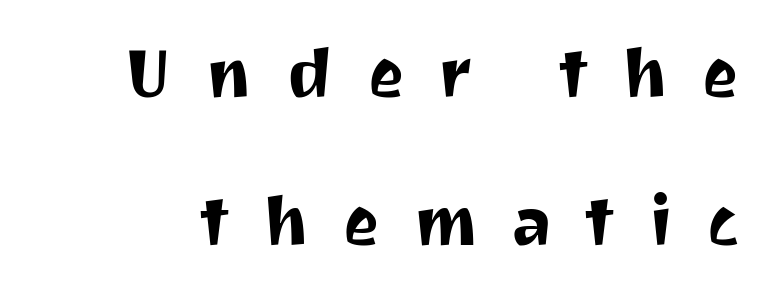
Each new line begins a long way beneath the previous one. You can tell from the bare stems that sans-serif type was used. Lines of text with bare space underneath. In terms of letterspacing, this is a distinctly airy, spread setting. Varying glyph widths throughout — classic text-font behaviour.
